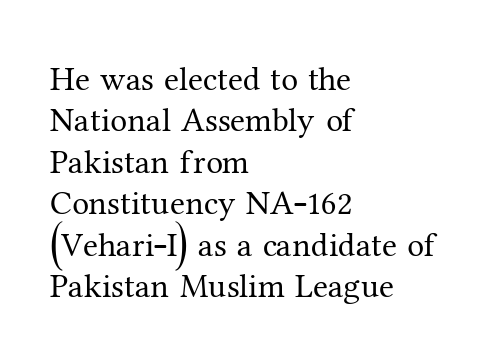
Q: Is the text bold? A: No.
Q: Is the text italic (slanted)? A: No, it is upright.
Q: Is the typeface a serif or a sans-serif typeface? A: Serif.
Q: Is the text underlined? A: No.
Q: How is the paragraph aligned? A: Left-aligned.
Q: Is the spacing between letters normal or unusually wide? A: Normal.
Q: Width (condensed, normal, or wide)? A: Normal.
Q: Stroke contrast? A: Medium.
Q: x-height? A: Medium.
Q: Monospaced? A: No.
